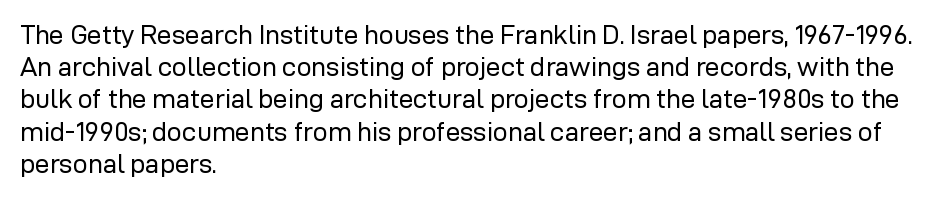
No letter is thick-stroked: the sample isn't bold. The lettering stays uniformly vertical, giving the passage a roman look. This sample uses plain, unmodified letter spacing. These lines stack with their left ends in a neat column. The gap between lines stays unmarked.
